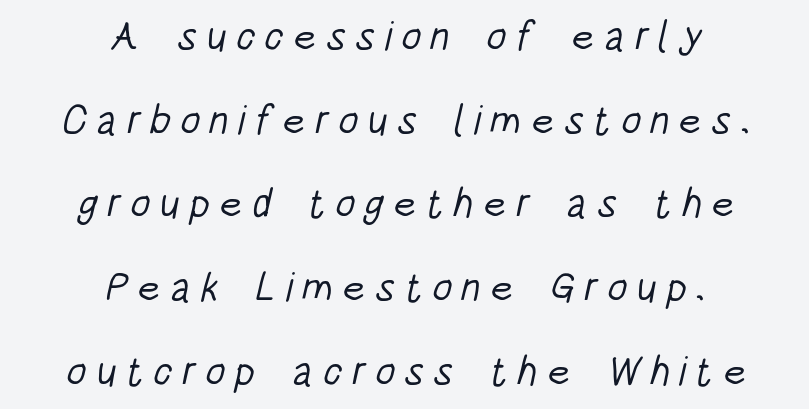
Q: Is the text bold? A: No.
Q: Is the typeface a serif or a sans-serif typeface? A: Sans-serif.
Q: Is the text underlined? A: No.
Q: How is the paragraph aligned? A: Centered.
Q: Is the spacing between letters normal or unusually wide? A: Unusually wide.
Q: Is the spacing between lines tight, normal or loose? A: Loose.
Q: Width (condensed, normal, or wide)? A: Condensed.
Q: Stroke contrast? A: Low.
Q: x-height? A: Large.
Q: Monospaced? A: No.
